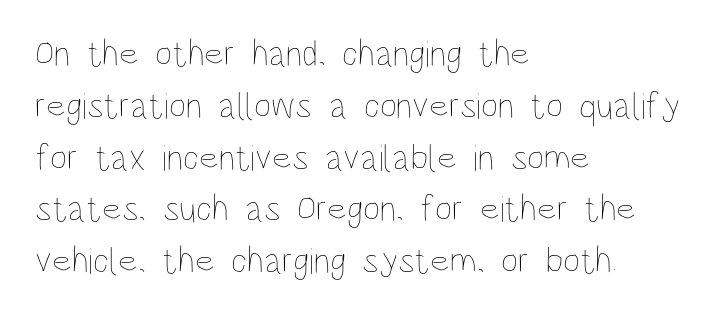
{"italic": "no", "bold": "no", "weight": "thin", "width": "condensed", "stroke_contrast": "low", "x_height": "large", "monospaced": "no", "underline": "no", "align": "left", "line_spacing": "normal", "line_spacing_ratio": 1.4, "letter_spacing": "normal", "letter_spacing_em": 0.0, "glyph_px": 37}
